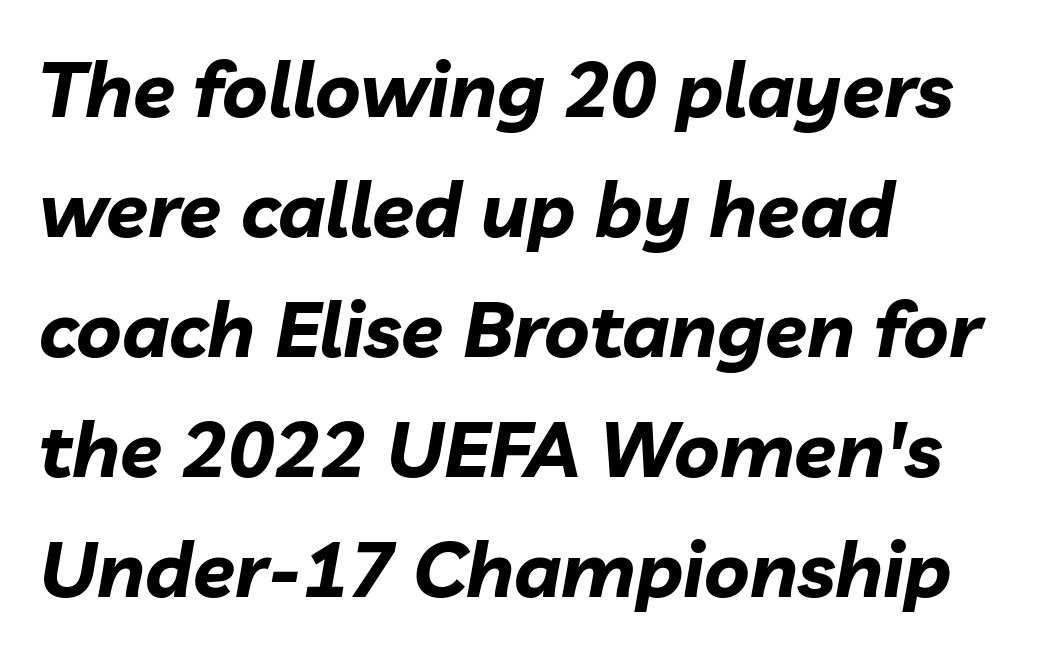
Q: Is the text bold? A: Yes.
Q: Is the text italic (slanted)? A: Yes, it leans right by about 10 degrees.
Q: Is the text underlined? A: No.
Q: How is the paragraph aligned? A: Left-aligned.
Q: Is the spacing between letters normal or unusually wide? A: Normal.
Q: Is the spacing between lines tight, normal or loose? A: Normal.
Q: Width (condensed, normal, or wide)? A: Normal.
Q: Stroke contrast? A: Low.
Q: x-height? A: Medium.
Q: Monospaced? A: No.
